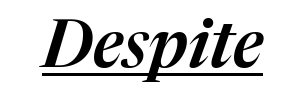
{"italic": "yes", "lean": "right", "slant_degrees": 17, "width": "normal", "stroke_contrast": "medium", "x_height": "medium", "monospaced": "no", "underline": "yes", "letter_spacing": "normal", "letter_spacing_em": 0.0, "glyph_px": 66}
